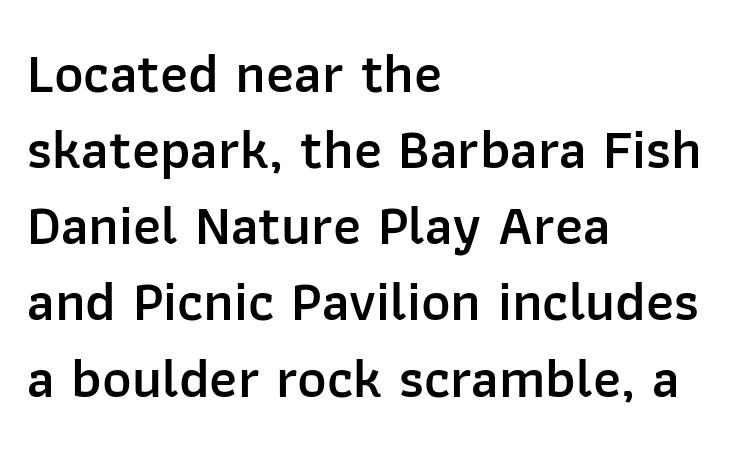
Here the glyphs are tracked normally, forming tight word shapes. The text was rendered using a sans face with plain stroke endings. The typography opts for an upright posture over an oblique one. The typesetting leans somewhat heavy: a semibold. How would I describe the line gaps? Plain and ordinary. Clear beneath every line of the passage.
